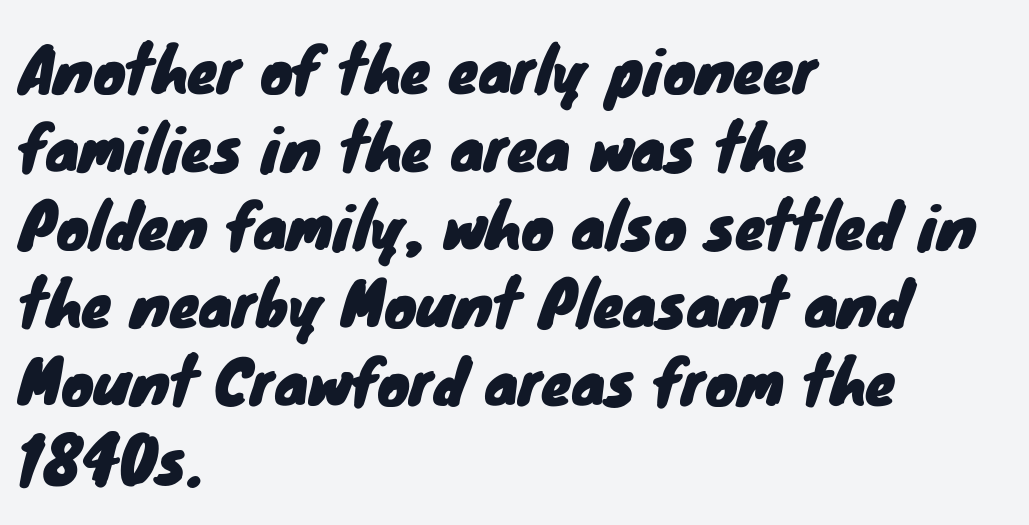
Plain, unruled lines of type. Here the designer chose a conventional face with non-uniform glyph widths. The space between consecutive lines is moderate. Look at the tracking — it's just the regular setting, nothing added. These lines are composed in type without serifs. Notice how the passage keeps a crisp vertical edge on the left only.
